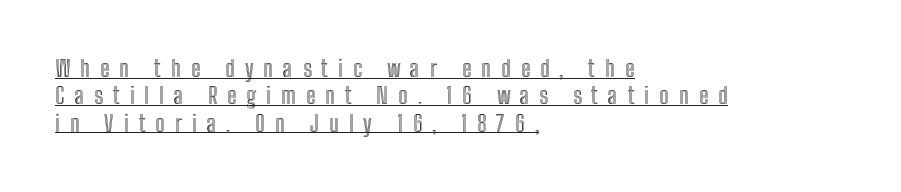
The image shows 22 px text type, upright; set left-aligned, line spacing 1.24x, unusually wide letter spacing (+0.46 em), underlined.
